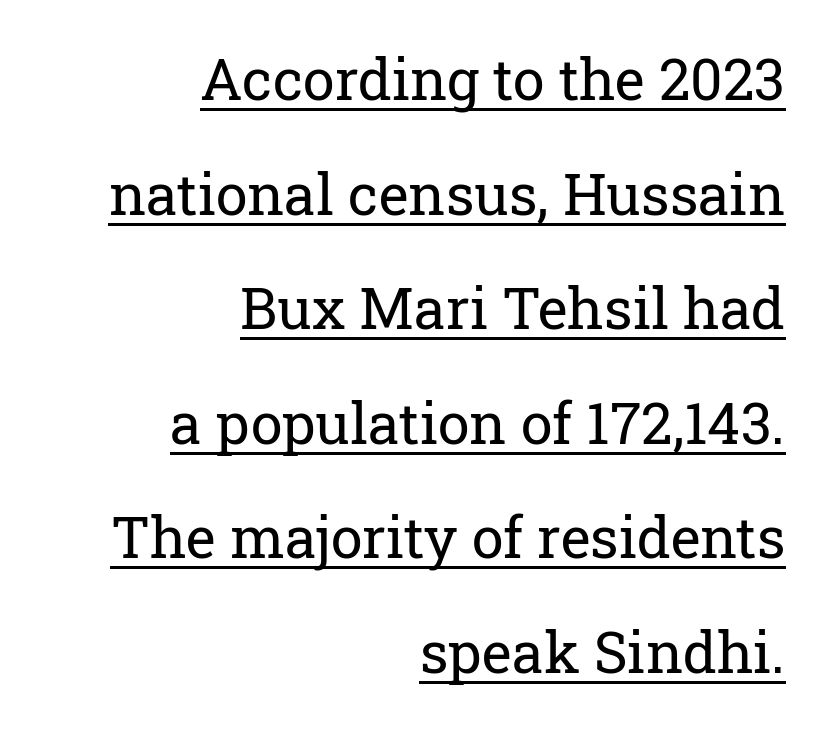
{"serif": "yes", "italic": "no", "bold": "no", "weight": "regular", "width": "normal", "stroke_contrast": "low", "x_height": "medium", "monospaced": "no", "underline": "yes", "align": "right", "line_spacing": "loose", "line_spacing_ratio": 2.01, "letter_spacing": "normal", "letter_spacing_em": 0.0, "glyph_px": 57}
